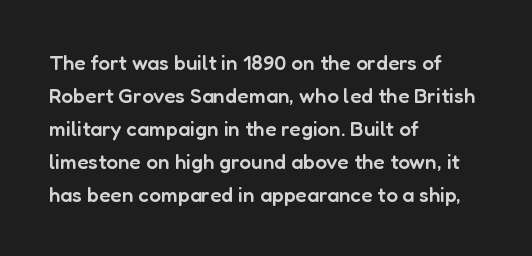
Q: Is the text bold? A: Semi-bold.
Q: Is the text italic (slanted)? A: No, it is upright.
Q: Is the text underlined? A: No.
Q: How is the paragraph aligned? A: Left-aligned.
Q: Is the spacing between letters normal or unusually wide? A: Normal.
Q: Is the spacing between lines tight, normal or loose? A: Normal.
